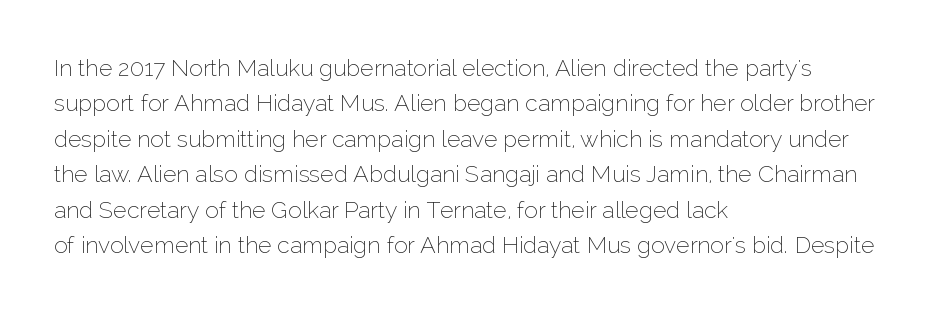
Q: Is the text bold? A: No.
Q: Is the text italic (slanted)? A: No, it is upright.
Q: Is the text underlined? A: No.
Q: How is the paragraph aligned? A: Left-aligned.
Q: Is the spacing between letters normal or unusually wide? A: Normal.
Q: Is the spacing between lines tight, normal or loose? A: Normal.
